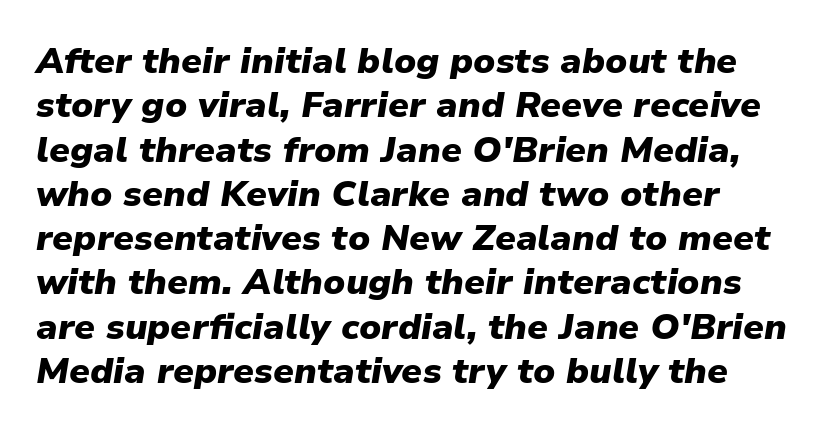
Q: Is the text bold? A: Yes.
Q: Is the text italic (slanted)? A: Yes, it leans right by about 9 degrees.
Q: Is the text underlined? A: No.
Q: How is the paragraph aligned? A: Left-aligned.
Q: Is the spacing between letters normal or unusually wide? A: Normal.
Q: Width (condensed, normal, or wide)? A: Normal.
Q: Stroke contrast? A: Low.
Q: x-height? A: Medium.
Q: Monospaced? A: No.
